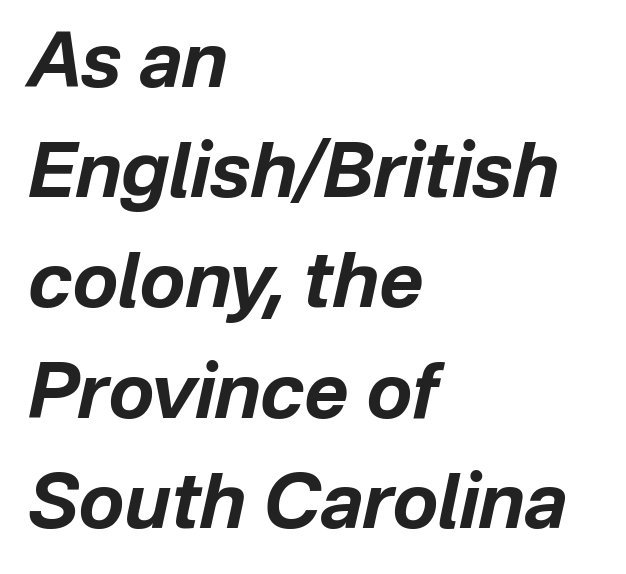
Characters are canted at an angle relative to the baseline's perpendicular. Clear beneath every line of the passage. Set as a true bold cut, around the 700 mark. Inter-character spacing is left at the font's built-in metrics. The compositor pushed each line to the left boundary.
